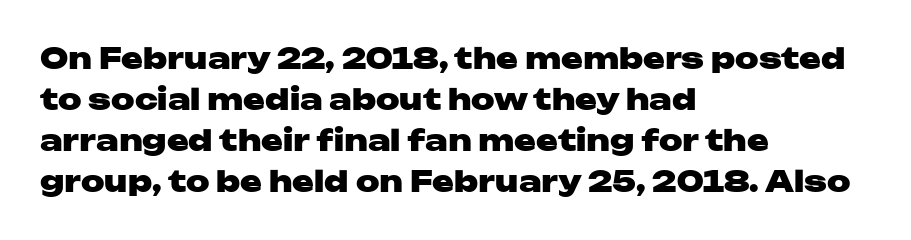
Q: Is the text bold? A: Yes.
Q: Is the text italic (slanted)? A: No, it is upright.
Q: Is the typeface a serif or a sans-serif typeface? A: Sans-serif.
Q: Is the text underlined? A: No.
Q: How is the paragraph aligned? A: Left-aligned.
Q: Is the spacing between letters normal or unusually wide? A: Normal.
Q: Is the spacing between lines tight, normal or loose? A: Normal.
Q: Width (condensed, normal, or wide)? A: Wide.
Q: Stroke contrast? A: Low.
Q: x-height? A: Medium.
Q: Monospaced? A: No.
